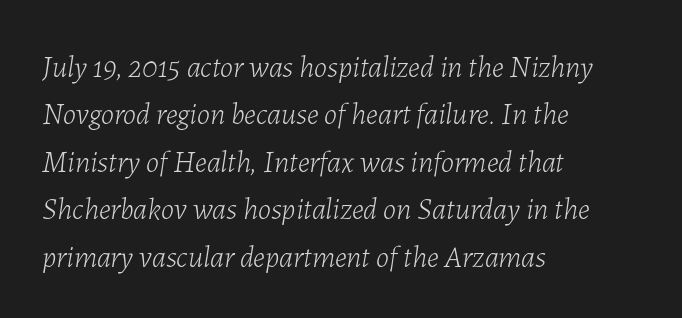
{"italic": "yes", "lean": "right", "slant_degrees": 7, "bold": "no", "weight": "light", "width": "normal", "stroke_contrast": "low", "x_height": "medium", "monospaced": "no", "underline": "no", "align": "left", "line_spacing": "normal", "line_spacing_ratio": 1.58, "letter_spacing": "normal", "letter_spacing_em": 0.0, "glyph_px": 30}
